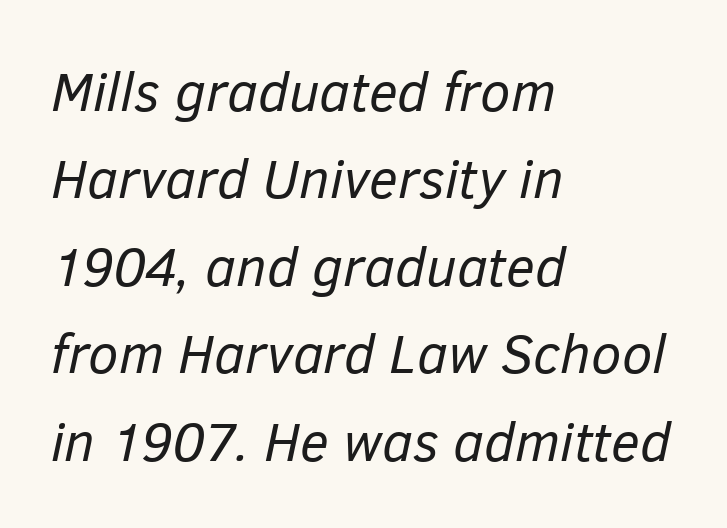
The image shows 55 px regular-weight type, italic (leaning right); set left-aligned, normal line spacing (1.59x), normal letter spacing, not underlined; low stroke contrast and a medium x-height.
